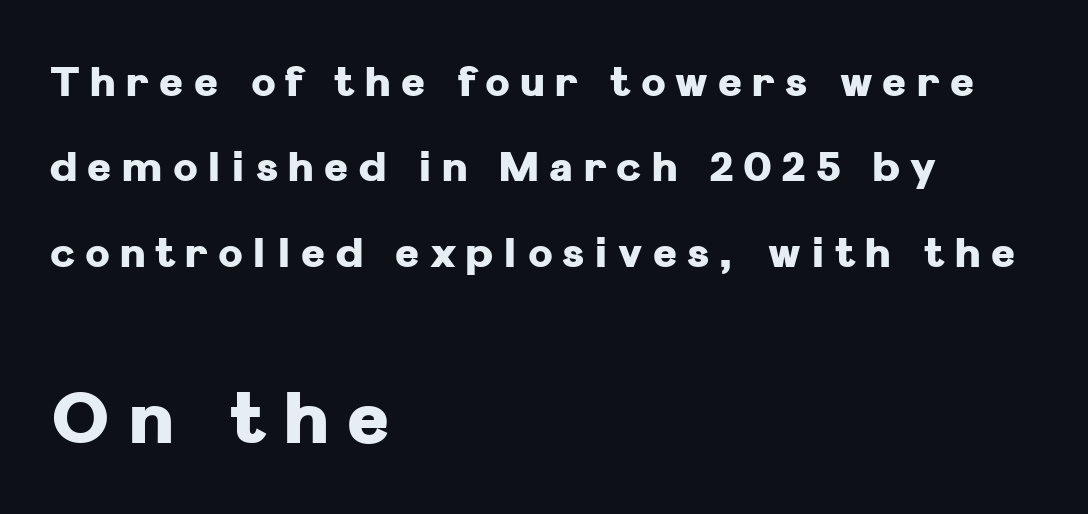
{"serif": "no", "italic": "no", "bold": "yes", "weight": "heavy", "width": "normal", "stroke_contrast": "low", "x_height": "medium", "monospaced": "no", "underline": "no", "align": "left", "line_spacing": "loose", "line_spacing_ratio": 2.08, "letter_spacing": "wide", "letter_spacing_em": 0.25, "larger_block": "second", "size_ratio": 1.76, "glyph_px": 72}
